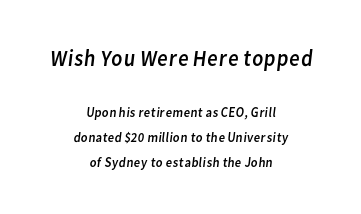
The image shows 23 px text type; set centered, line spacing 1.79x, normal letter spacing, not underlined; the first (top) block is 1.64x larger.
